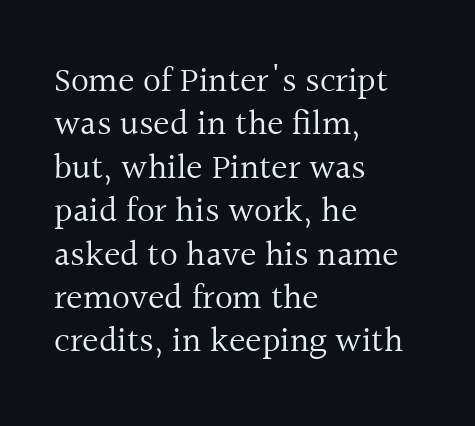
Q: Is the text bold? A: No.
Q: Is the text italic (slanted)? A: No, it is upright.
Q: Is the typeface a serif or a sans-serif typeface? A: Serif.
Q: Is the text underlined? A: No.
Q: How is the paragraph aligned? A: Left-aligned.
Q: Is the spacing between letters normal or unusually wide? A: Normal.
Q: Width (condensed, normal, or wide)? A: Normal.
Q: x-height? A: Medium.
Q: Monospaced? A: No.
